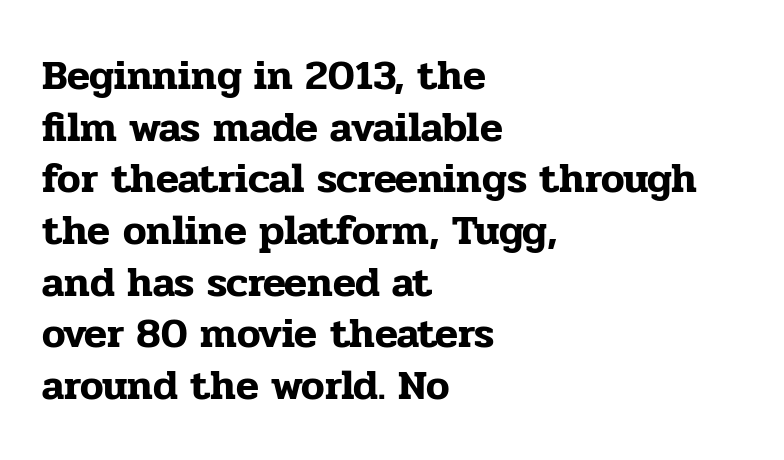
Q: Is the text italic (slanted)? A: No, it is upright.
Q: Is the typeface a serif or a sans-serif typeface? A: Serif.
Q: Is the text underlined? A: No.
Q: How is the paragraph aligned? A: Left-aligned.
Q: Is the spacing between letters normal or unusually wide? A: Normal.
Q: Width (condensed, normal, or wide)? A: Normal.
Q: Stroke contrast? A: Low.
Q: x-height? A: Medium.
Q: Monospaced? A: No.
